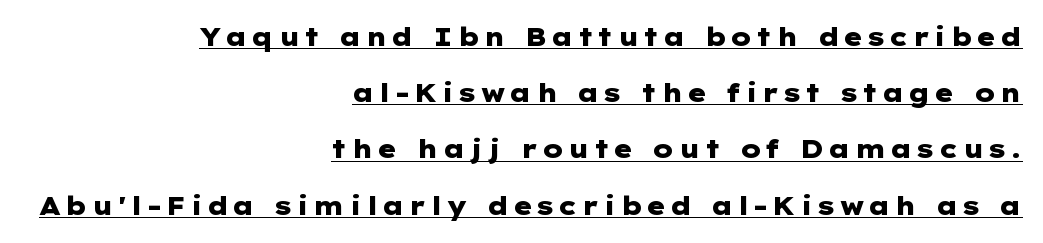
Italic? Not at all — the glyphs are vertical. Widely set lines give the paragraph a tall, airy silhouette. Each glyph is drawn with heavy, bold strokes. A rule runs beneath these lines of type. Compared with a flush-left layout, this one pins lines to the opposite, right side.
